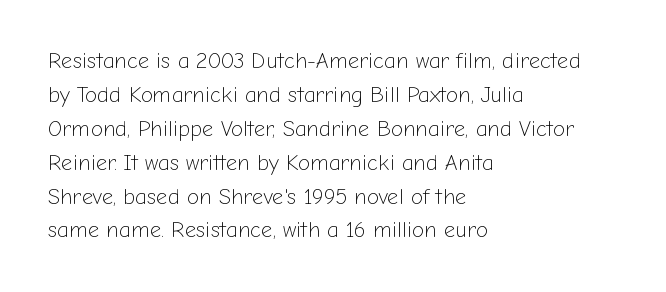
The image shows 22 px text type, upright; set left-aligned, normal line spacing (1.54x), normal letter spacing, not underlined.
